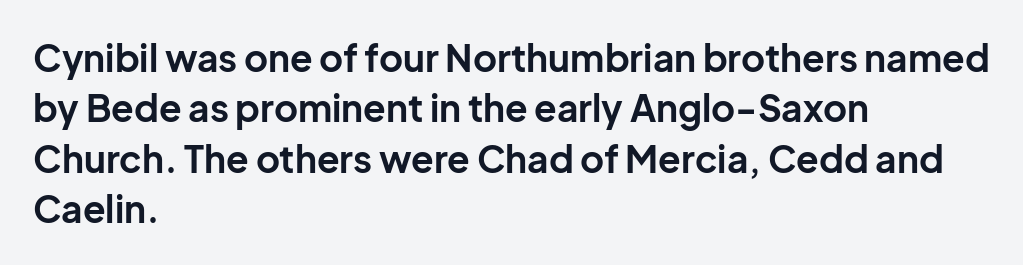
The image shows 37 px bold sans-serif type, upright; set left-aligned, normal line spacing (1.36x), normal letter spacing, not underlined; low stroke contrast and a medium x-height.
